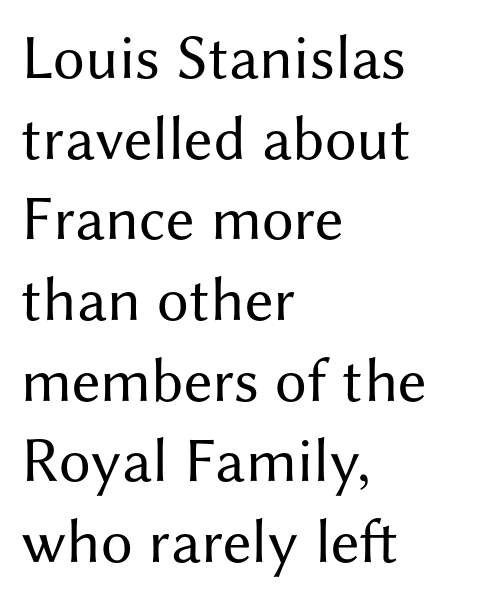
The image shows 63 px regular-weight sans-serif type, upright; set left-aligned, normal line spacing (1.28x), normal letter spacing, not underlined; medium stroke contrast and a medium x-height.
